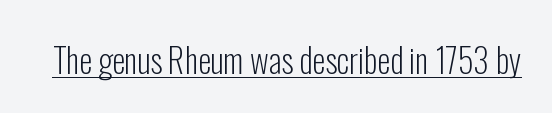
Default kerning and tracking; the words read as compact shapes. Think of a printed novel: that variable character pitch is what you see here. This rendering employs a face without finishing strokes, i.e., a sans-serif. The letters stand upright; this is a roman face. Heft: none added — not bold. Does a line run under the words? Yes, clearly.
